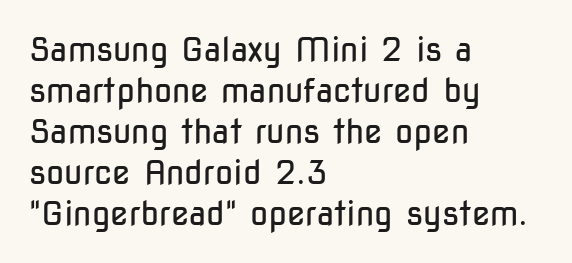
{"serif": "no", "italic": "no", "bold": "no", "weight": "regular", "width": "condensed", "stroke_contrast": "low", "x_height": "medium", "monospaced": "no", "underline": "no", "align": "left", "line_spacing_ratio": 1.24, "letter_spacing": "normal", "letter_spacing_em": 0.0, "glyph_px": 33}
